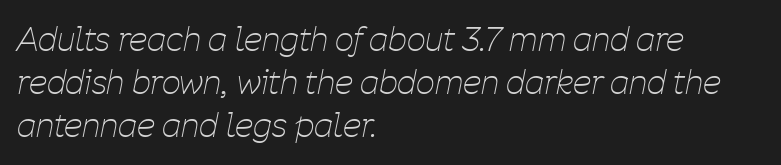
{"italic": "yes", "lean": "right", "slant_degrees": 11, "bold": "no", "weight": "thin", "width": "condensed", "stroke_contrast": "low", "x_height": "medium", "monospaced": "no", "underline": "no", "align": "left", "line_spacing": "normal", "line_spacing_ratio": 1.31, "letter_spacing": "normal", "letter_spacing_em": 0.0, "glyph_px": 33}
